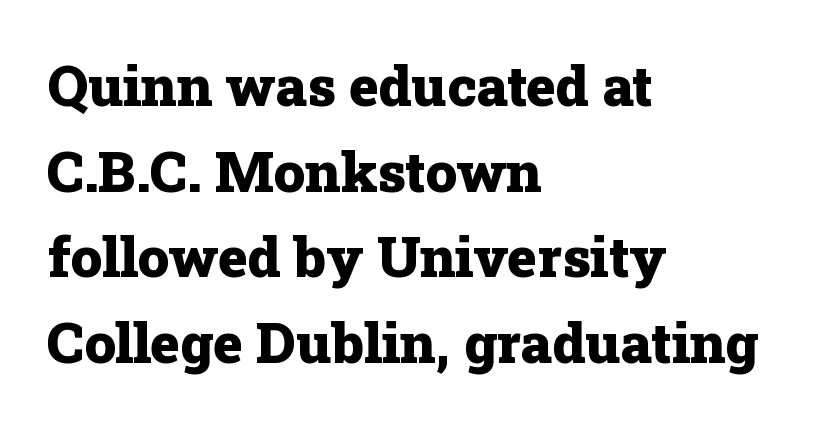
Q: Is the text bold? A: Yes.
Q: Is the text italic (slanted)? A: No, it is upright.
Q: Is the typeface a serif or a sans-serif typeface? A: Serif.
Q: Is the text underlined? A: No.
Q: How is the paragraph aligned? A: Left-aligned.
Q: Is the spacing between letters normal or unusually wide? A: Normal.
Q: Is the spacing between lines tight, normal or loose? A: Normal.
Q: Width (condensed, normal, or wide)? A: Normal.
Q: Stroke contrast? A: Low.
Q: x-height? A: Medium.
Q: Monospaced? A: No.
